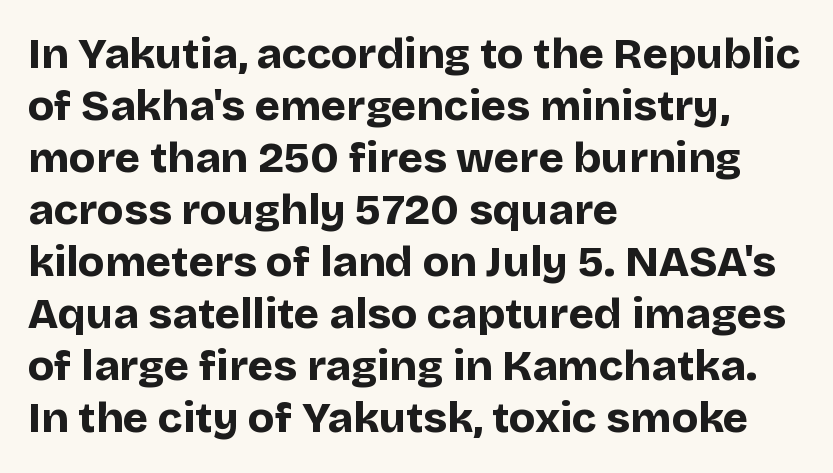
{"serif": "no", "italic": "no", "bold": "yes", "weight": "bold", "width": "normal", "stroke_contrast": "low", "x_height": "large", "monospaced": "no", "underline": "no", "align": "left", "line_spacing_ratio": 1.21, "letter_spacing": "normal", "letter_spacing_em": 0.0, "glyph_px": 43}
